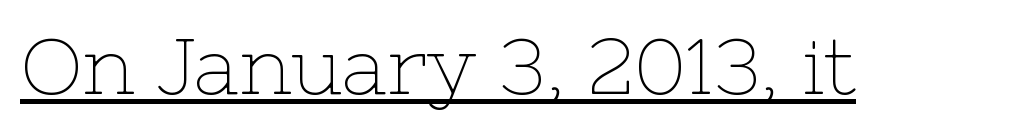
Q: Is the text bold? A: No.
Q: Is the text italic (slanted)? A: No, it is upright.
Q: Is the typeface a serif or a sans-serif typeface? A: Serif.
Q: Is the text underlined? A: Yes.
Q: Is the spacing between letters normal or unusually wide? A: Normal.
Q: Width (condensed, normal, or wide)? A: Normal.
Q: Stroke contrast? A: Low.
Q: x-height? A: Medium.
Q: Monospaced? A: No.
